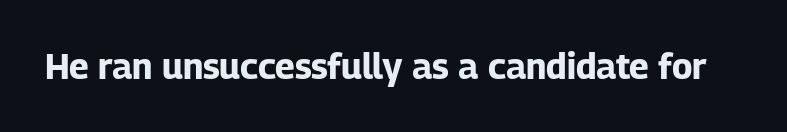
Tall strokes in this sample are plumb rather than angled. Varying glyph widths throughout — classic text-font behaviour. Default kerning and tracking; the words read as compact shapes. Its strokes are broad and dark, the hallmark of bold type. Quick note: underline off.
